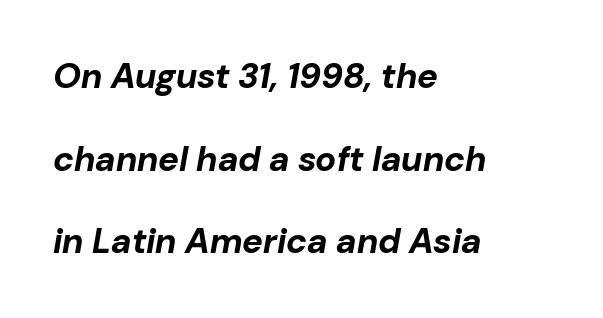
Q: Is the text bold? A: Yes.
Q: Is the text italic (slanted)? A: Yes, it leans right by about 10 degrees.
Q: Is the text underlined? A: No.
Q: How is the paragraph aligned? A: Left-aligned.
Q: Is the spacing between letters normal or unusually wide? A: Normal.
Q: Is the spacing between lines tight, normal or loose? A: Loose.
Q: Width (condensed, normal, or wide)? A: Normal.
Q: Stroke contrast? A: Low.
Q: x-height? A: Medium.
Q: Monospaced? A: No.
